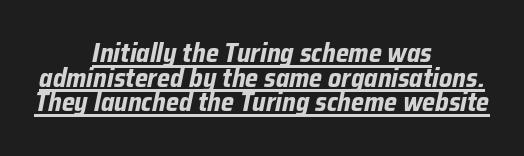
{"italic": "yes", "lean": "right", "slant_degrees": 12, "bold": "yes", "underline": "yes", "align": "center", "line_spacing": "tight", "line_spacing_ratio": 0.95, "letter_spacing": "normal", "letter_spacing_em": 0.0, "glyph_px": 26}
